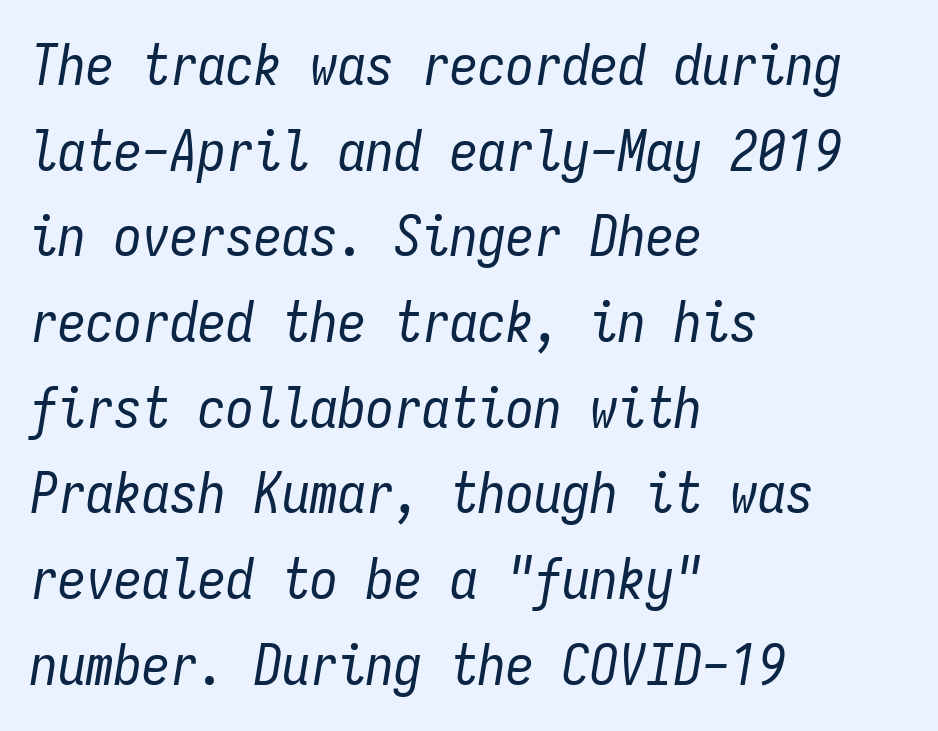
The image shows 56 px regular-weight, condensed type, italic (leaning right), monospaced; set left-aligned, normal line spacing (1.53x), normal letter spacing, not underlined; low stroke contrast and a medium x-height.
